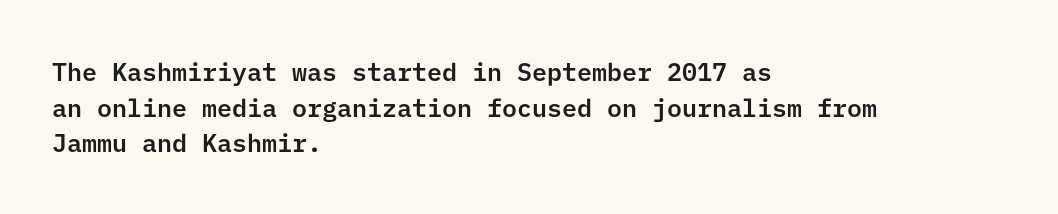
The image shows 25 px text type, upright; set left-aligned, normal line spacing (1.43x), normal letter spacing, not underlined.
